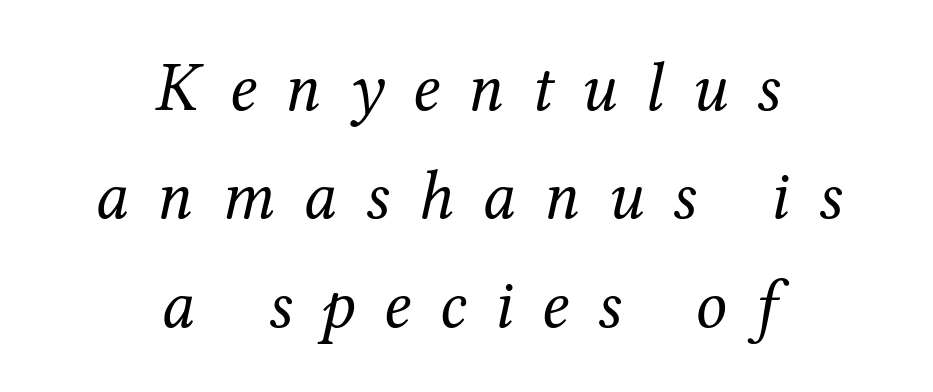
{"serif": "yes", "italic": "yes", "lean": "right", "slant_degrees": 12, "bold": "no", "weight": "regular", "width": "normal", "stroke_contrast": "medium", "x_height": "medium", "monospaced": "no", "underline": "no", "align": "center", "line_spacing": "normal", "line_spacing_ratio": 1.57, "letter_spacing": "wide", "letter_spacing_em": 0.41, "glyph_px": 69}
